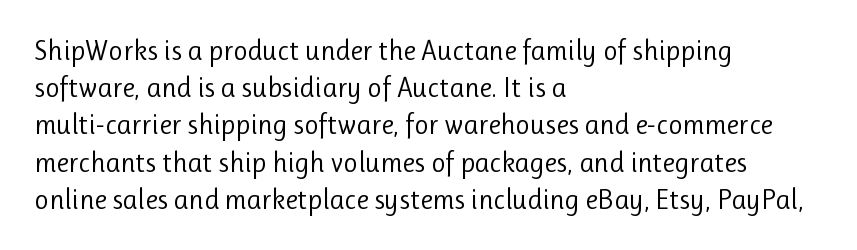
Q: Is the text bold? A: No.
Q: Is the text italic (slanted)? A: No, it is upright.
Q: Is the typeface a serif or a sans-serif typeface? A: Sans-serif.
Q: Is the text underlined? A: No.
Q: How is the paragraph aligned? A: Left-aligned.
Q: Is the spacing between letters normal or unusually wide? A: Normal.
Q: Is the spacing between lines tight, normal or loose? A: Normal.
Q: Width (condensed, normal, or wide)? A: Normal.
Q: Stroke contrast? A: Low.
Q: x-height? A: Medium.
Q: Monospaced? A: No.
